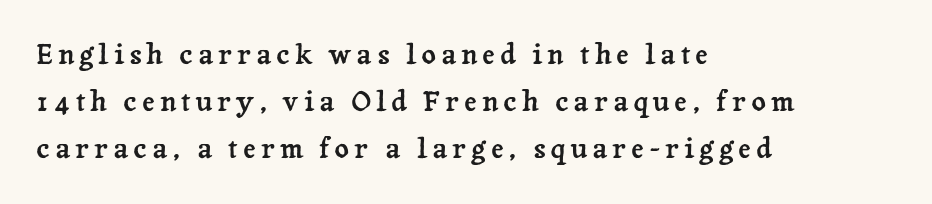
{"serif": "yes", "italic": "no", "width": "normal", "stroke_contrast": "low", "x_height": "medium", "monospaced": "no", "underline": "no", "align": "left", "line_spacing": "normal", "line_spacing_ratio": 1.68, "glyph_px": 28}
